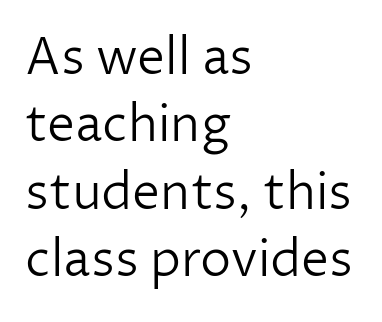
Q: Is the text bold? A: No.
Q: Is the text italic (slanted)? A: No, it is upright.
Q: Is the typeface a serif or a sans-serif typeface? A: Sans-serif.
Q: Is the text underlined? A: No.
Q: How is the paragraph aligned? A: Left-aligned.
Q: Is the spacing between letters normal or unusually wide? A: Normal.
Q: Is the spacing between lines tight, normal or loose? A: Normal.
Q: Width (condensed, normal, or wide)? A: Normal.
Q: Stroke contrast? A: Low.
Q: x-height? A: Medium.
Q: Monospaced? A: No.
